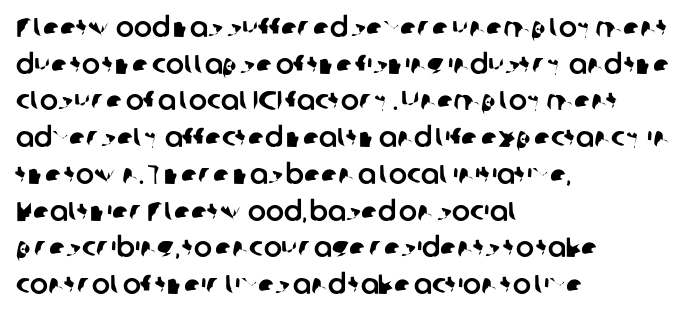
The image shows 27 px text type; set left-aligned, normal line spacing (1.36x), normal letter spacing, not underlined.
